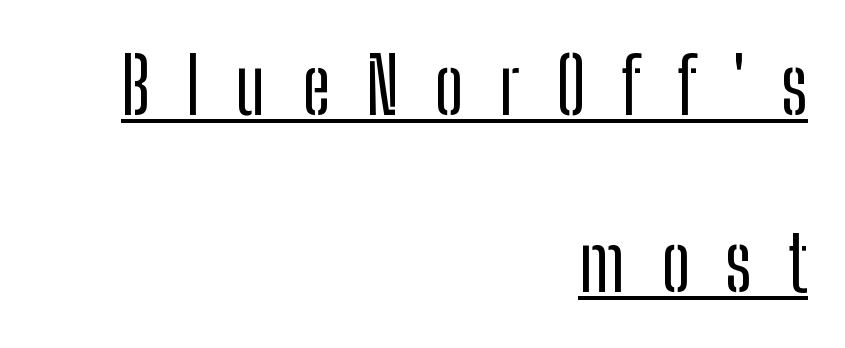
There is plenty of visible air inserted between adjacent glyphs. The designer dialed line spacing up above the default. What decoration does the sample have? An underline. The typeface chosen for these lines omits serifs.
